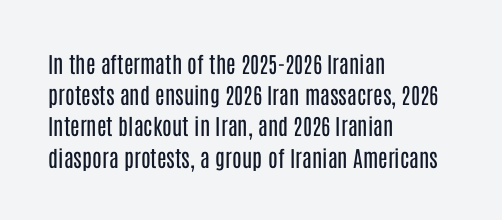
{"italic": "no", "bold": "no", "underline": "no", "align": "left", "line_spacing": "normal", "line_spacing_ratio": 1.42, "letter_spacing": "normal", "letter_spacing_em": 0.0, "glyph_px": 22}
